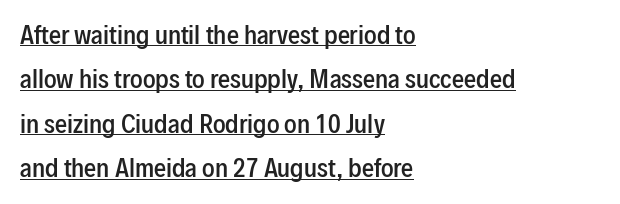
Q: Is the text bold? A: Semi-bold.
Q: Is the text italic (slanted)? A: No, it is upright.
Q: Is the text underlined? A: Yes.
Q: How is the paragraph aligned? A: Left-aligned.
Q: Is the spacing between letters normal or unusually wide? A: Normal.
